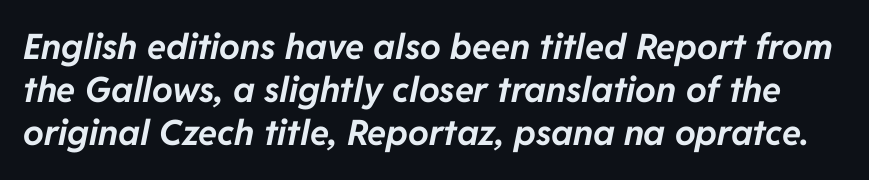
{"italic": "yes", "lean": "right", "slant_degrees": 11, "bold": "yes", "weight": "bold", "width": "normal", "stroke_contrast": "low", "x_height": "medium", "monospaced": "no", "underline": "no", "line_spacing_ratio": 1.23, "letter_spacing": "normal", "letter_spacing_em": 0.0, "glyph_px": 35}
